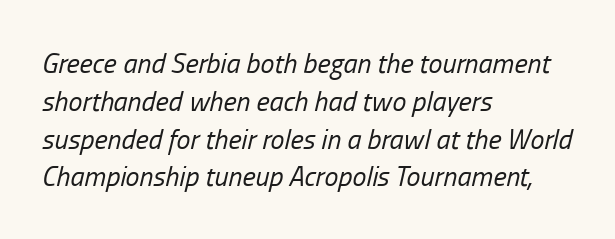
Q: Is the text bold? A: No.
Q: Is the text italic (slanted)? A: Yes, it leans right by about 13 degrees.
Q: Is the text underlined? A: No.
Q: How is the paragraph aligned? A: Left-aligned.
Q: Is the spacing between letters normal or unusually wide? A: Normal.
Q: Is the spacing between lines tight, normal or loose? A: Normal.
Q: Width (condensed, normal, or wide)? A: Condensed.
Q: Stroke contrast? A: Low.
Q: x-height? A: Medium.
Q: Monospaced? A: No.
